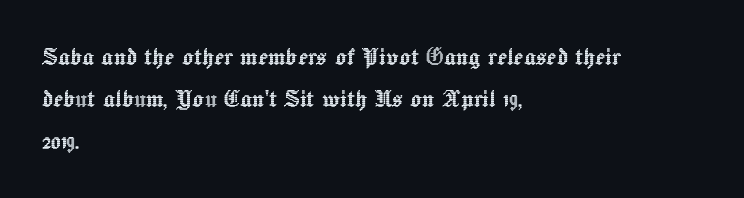
The image shows 29 px text type, upright; set left-aligned, normal line spacing (1.44x), normal letter spacing, not underlined; a medium x-height.
